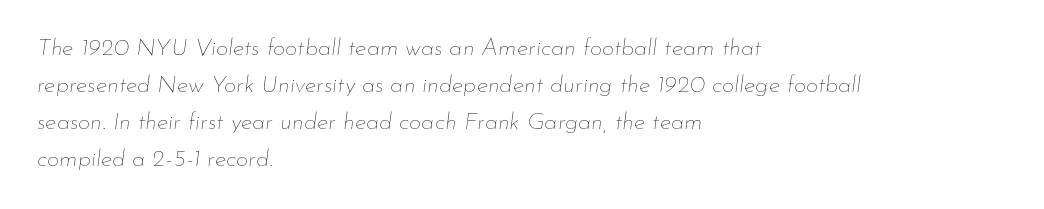
Leading matches the norm, producing a regular column. Letter spacing: default. The space directly below the letters is spotless. Is the block centered? No — it sits flush against the left margin.
